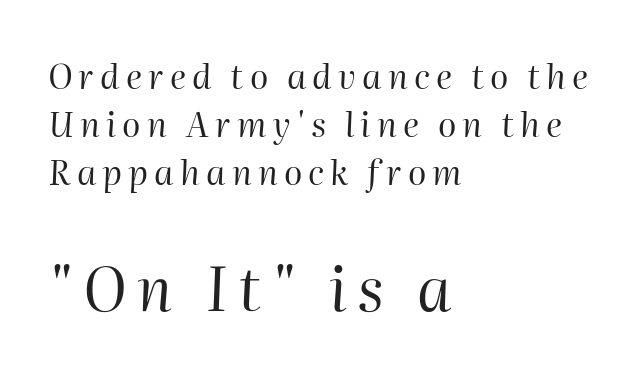
Q: Is the text bold? A: No.
Q: Is the text italic (slanted)? A: Yes, it leans right by about 2 degrees.
Q: Is the text underlined? A: No.
Q: How is the paragraph aligned? A: Left-aligned.
Q: Is the spacing between lines tight, normal or loose? A: Normal.
Q: Which block of text is set in a larger size, the first (top) or the second (bottom)? A: The second (bottom) one.
Q: Width (condensed, normal, or wide)? A: Normal.
Q: Stroke contrast? A: High.
Q: x-height? A: Medium.
Q: Monospaced? A: No.
